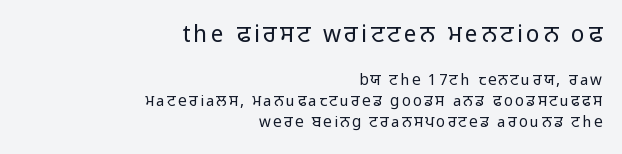
Letters have the restrained weight of plain body copy at most. One glance says typical: line gaps are just what's usual. This rendering uses right alignment, leaving the left contour irregular. Here the first block reads like a headline and the second like body copy. Underlining? Definitely not there. The lettering stays uniformly vertical, giving the passage a roman look.
